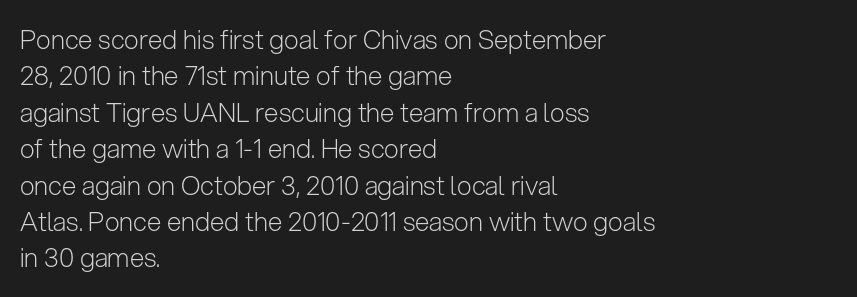
The image shows 26 px text type, upright; set left-aligned, normal line spacing (1.4x), normal letter spacing, not underlined.
